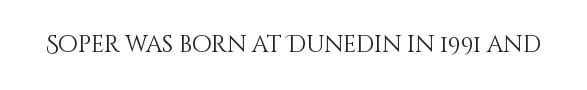
The image shows 23 px text type, upright; set normal letter spacing, not underlined.
